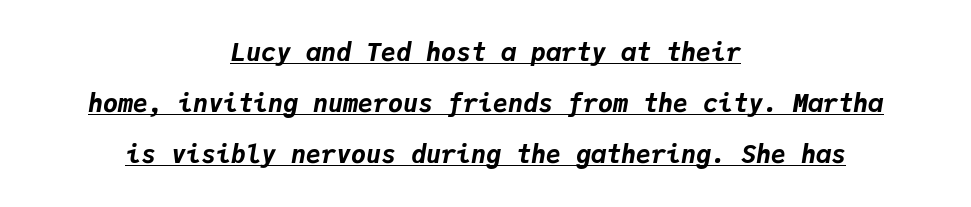
{"italic": "yes", "lean": "right", "slant_degrees": 9, "bold": "yes", "underline": "yes", "align": "center", "line_spacing": "loose", "line_spacing_ratio": 2.05, "letter_spacing": "normal", "letter_spacing_em": 0.0, "glyph_px": 25}
